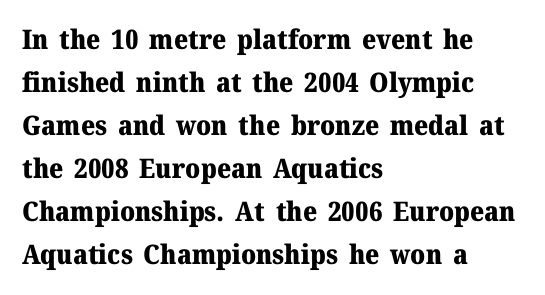
Typesetter's note: full bold, strokes at maximum text heaviness. Quick note: interline space is typical. Compared with a centered layout, this one pins lines to the left instead. Tall strokes in this sample are plumb rather than angled. The tracking reads as untouched default to a designer's eye. Has an underline been added? It has not.
